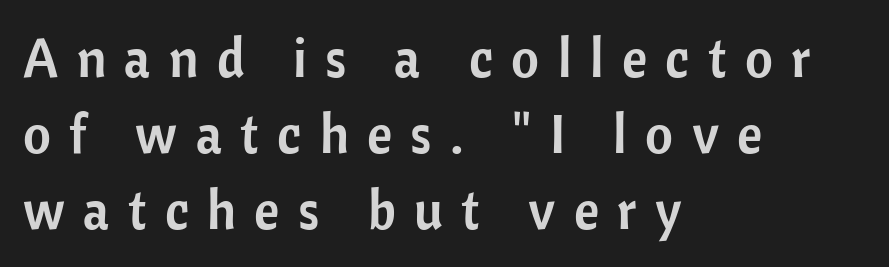
Regular leading. The passage shown is typed in a proportional face where columns would drift. Glyph-to-glyph distance is far greater than everyday printed text. If you drew a ruler down the left edge, every line would touch it.
